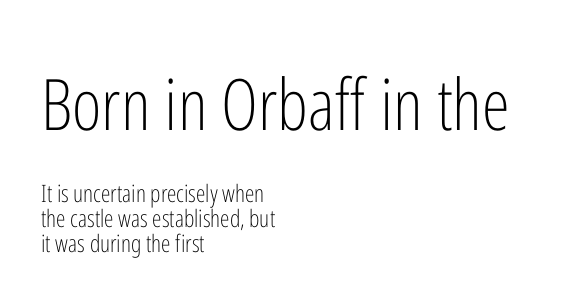
The image shows 71 px light, condensed sans-serif type, upright; set left-aligned, tight line spacing (1.04x), normal letter spacing, not underlined; the first (top) block is 2.96x larger; low stroke contrast and a medium x-height.
